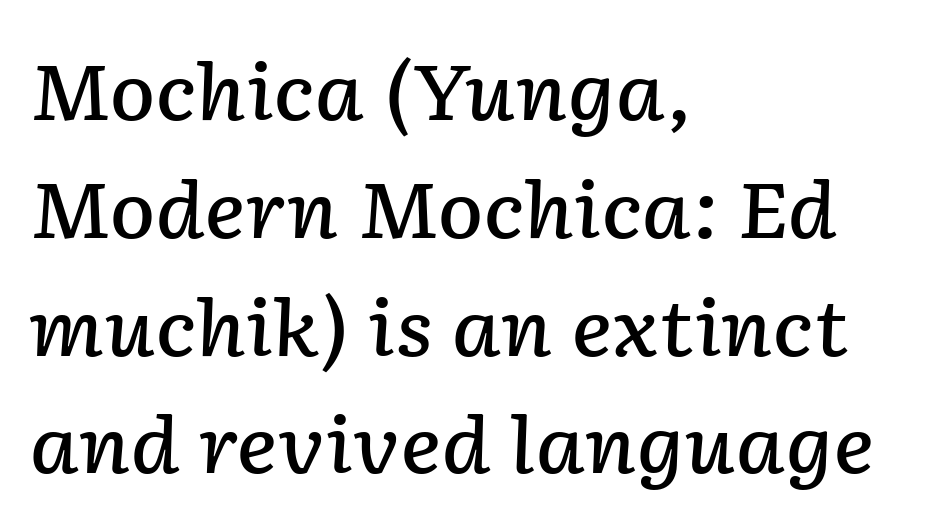
Q: Is the text bold? A: Semi-bold.
Q: Is the text italic (slanted)? A: Yes, it leans right by about 2 degrees.
Q: Is the text underlined? A: No.
Q: How is the paragraph aligned? A: Left-aligned.
Q: Is the spacing between letters normal or unusually wide? A: Normal.
Q: Is the spacing between lines tight, normal or loose? A: Normal.
Q: Width (condensed, normal, or wide)? A: Normal.
Q: Stroke contrast? A: Low.
Q: x-height? A: Medium.
Q: Monospaced? A: No.
